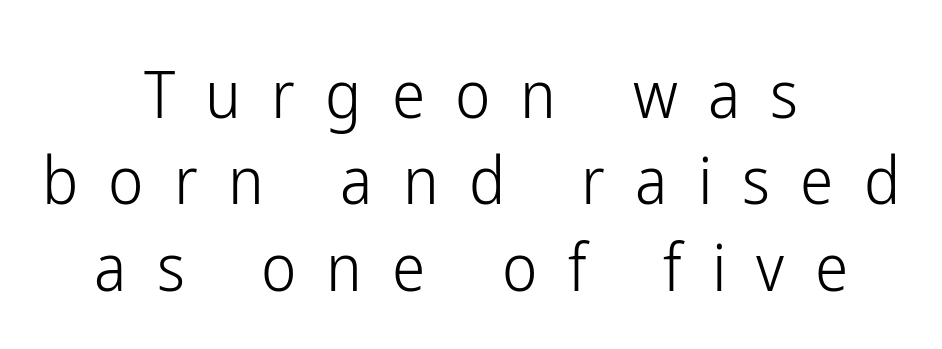
{"serif": "no", "italic": "no", "bold": "no", "weight": "light", "width": "condensed", "stroke_contrast": "low", "x_height": "medium", "monospaced": "no", "underline": "no", "align": "center", "line_spacing": "normal", "line_spacing_ratio": 1.29, "letter_spacing": "wide", "letter_spacing_em": 0.45, "glyph_px": 67}
